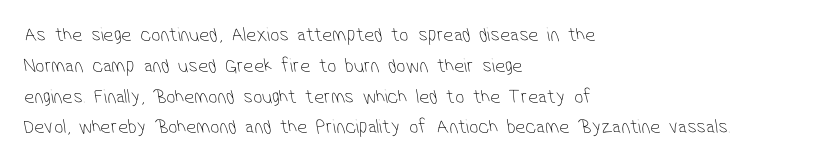
The image shows 20 px text type; set left-aligned, normal line spacing (1.54x), normal letter spacing, not underlined.
